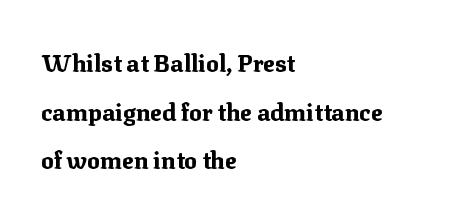
Q: Is the text bold? A: Yes.
Q: Is the text italic (slanted)? A: No, it is upright.
Q: Is the text underlined? A: No.
Q: How is the paragraph aligned? A: Left-aligned.
Q: Is the spacing between letters normal or unusually wide? A: Normal.
Q: Is the spacing between lines tight, normal or loose? A: Loose.
